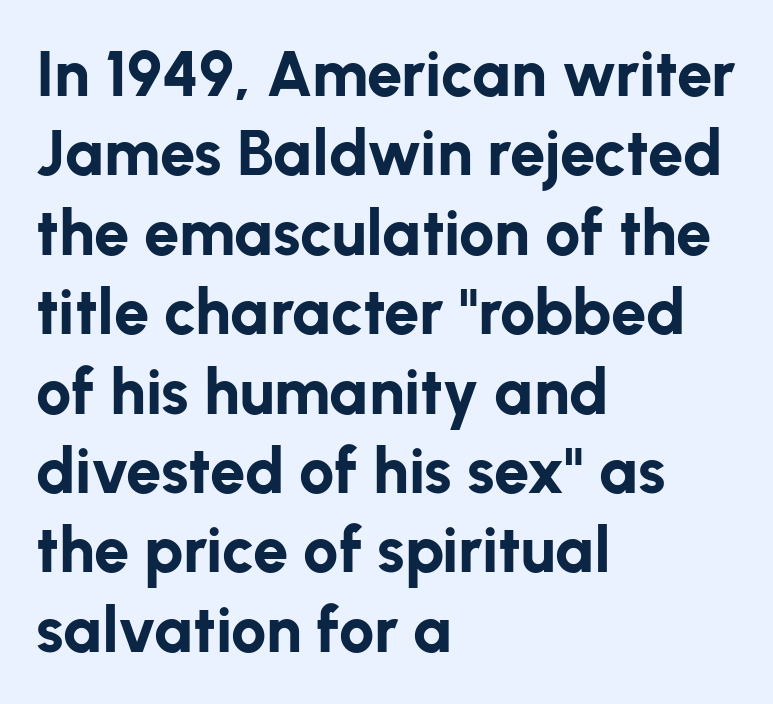
The image shows 63 px bold sans-serif type, upright; set left-aligned, normal line spacing (1.26x), normal letter spacing, not underlined; low stroke contrast and a medium x-height.
